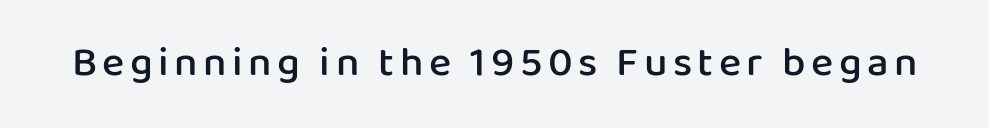
Q: Is the text bold? A: Semi-bold.
Q: Is the text italic (slanted)? A: No, it is upright.
Q: Is the typeface a serif or a sans-serif typeface? A: Sans-serif.
Q: Is the text underlined? A: No.
Q: Width (condensed, normal, or wide)? A: Normal.
Q: Stroke contrast? A: Low.
Q: x-height? A: Medium.
Q: Monospaced? A: No.
